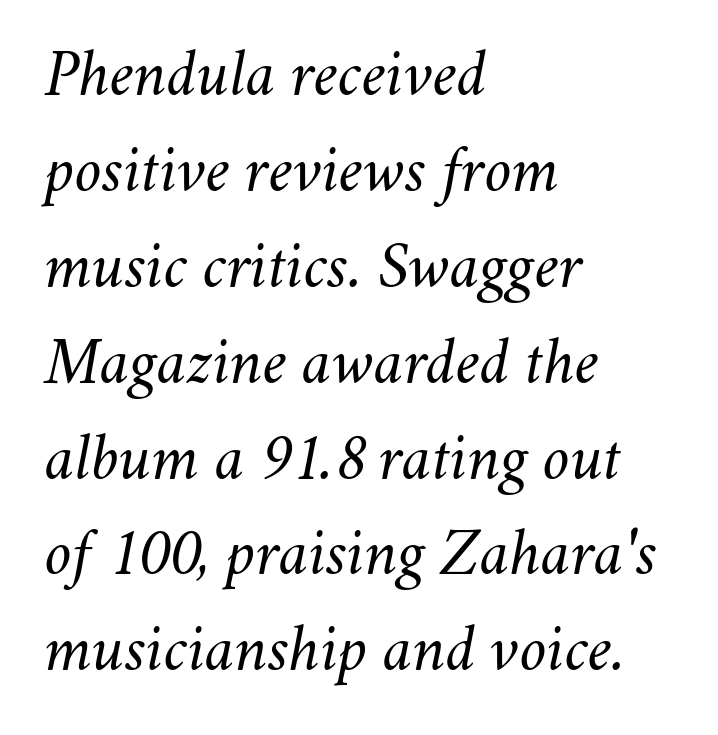
Each letter keeps its own natural width here, so spacing adapts to shape. You can tell it's italic because the verticals aren't actually vertical. Look at the tracking — it's just the regular setting, nothing added. The space beneath each line is pristine and unruled.
